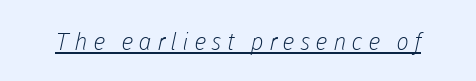
The image shows 24 px text type; set unusually wide letter spacing (+0.23 em), underlined.
